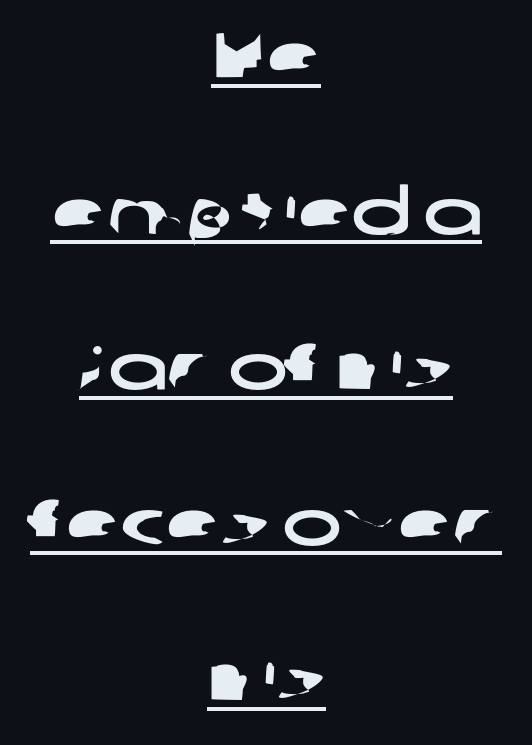
The image shows 63 px wide sans-serif type; set centered, loose line spacing (2.47x), normal letter spacing, underlined; low stroke contrast and a medium x-height.
